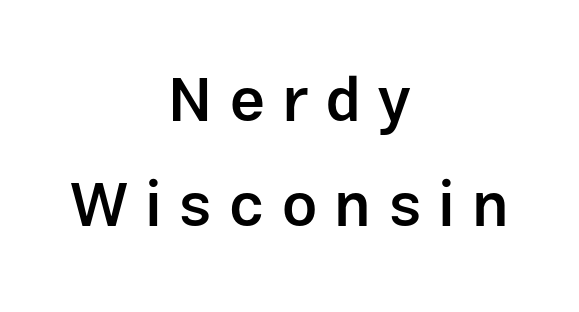
The image shows 62 px semibold sans-serif type, upright; set centered, normal line spacing (1.7x), unusually wide letter spacing (+0.28 em), not underlined; low stroke contrast and a medium x-height.
